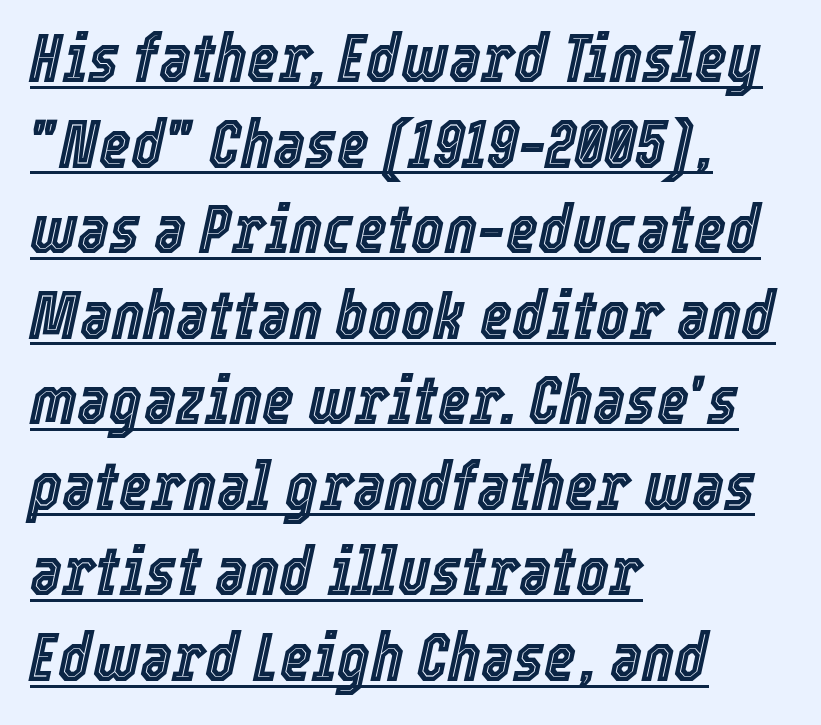
Short and long lines alike share a common starting point at left. Check the space under the baseline: a stroke is drawn there. Between one letter and the next there's only the usual sliver of space. A typesetter would call this proportional, since set widths differ per character.
